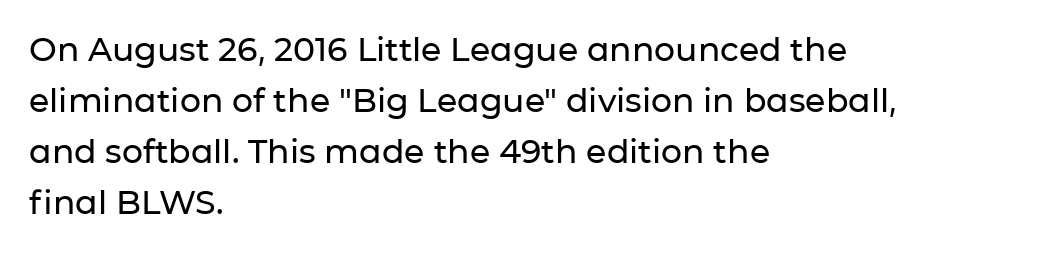
{"serif": "no", "italic": "no", "width": "normal", "stroke_contrast": "low", "x_height": "medium", "monospaced": "no", "underline": "no", "align": "left", "line_spacing": "normal", "line_spacing_ratio": 1.55, "letter_spacing": "normal", "letter_spacing_em": 0.0, "glyph_px": 33}
